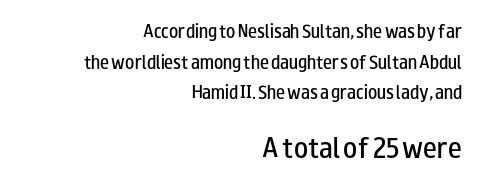
The rendering keeps characters at their native spacing. Compared with typical paragraphs, the rows here are farther apart. The rendering enlarges the type as you move from the upper chunk to the lower. Heft: intermediate — a semibold. These lines were composed using upright roman letters. Unmarked baselines from the first word to the last.
